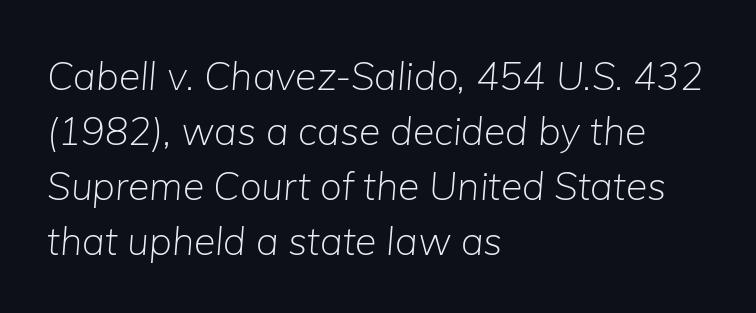
Q: Is the text bold? A: No.
Q: Is the text italic (slanted)? A: Yes, it leans right by about 5 degrees.
Q: Is the text underlined? A: No.
Q: How is the paragraph aligned? A: Left-aligned.
Q: Is the spacing between letters normal or unusually wide? A: Normal.
Q: Is the spacing between lines tight, normal or loose? A: Normal.
Q: Width (condensed, normal, or wide)? A: Normal.
Q: Stroke contrast? A: Low.
Q: x-height? A: Medium.
Q: Monospaced? A: No.
